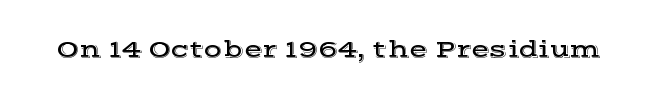
Q: Is the text italic (slanted)? A: No, it is upright.
Q: Is the text underlined? A: No.
Q: Is the spacing between letters normal or unusually wide? A: Normal.
